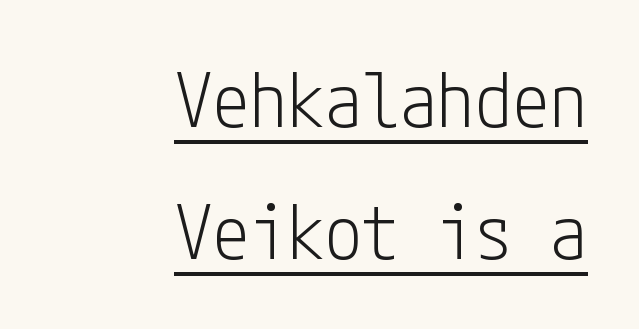
The image shows 75 px light, condensed sans-serif type, upright; set right-aligned, line spacing 1.76x, normal letter spacing, underlined; low stroke contrast and a medium x-height.
